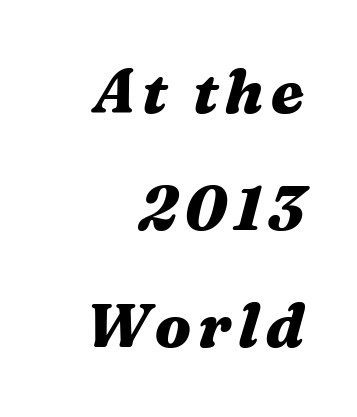
{"italic": "yes", "lean": "right", "slant_degrees": 16, "bold": "yes", "weight": "heavy", "width": "wide", "stroke_contrast": "medium", "x_height": "medium", "monospaced": "no", "underline": "no", "align": "right", "line_spacing": "loose", "line_spacing_ratio": 1.92, "glyph_px": 61}
